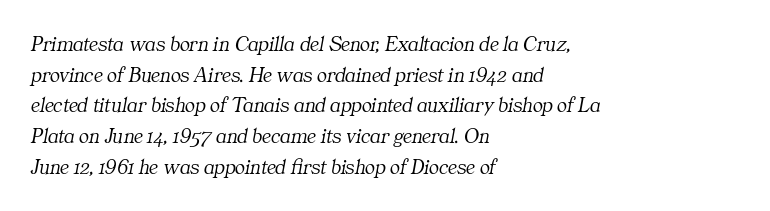
Q: Is the text bold? A: No.
Q: Is the text italic (slanted)? A: Yes, it leans right by about 11 degrees.
Q: Is the text underlined? A: No.
Q: How is the paragraph aligned? A: Left-aligned.
Q: Is the spacing between letters normal or unusually wide? A: Normal.
Q: Is the spacing between lines tight, normal or loose? A: Normal.
